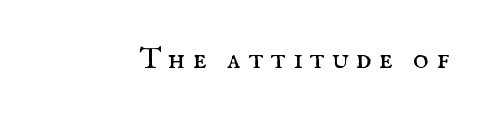
{"serif": "yes", "italic": "no", "bold": "no", "weight": "regular", "width": "normal", "stroke_contrast": "medium", "x_height": "small", "monospaced": "no", "underline": "no", "letter_spacing": "wide", "letter_spacing_em": 0.24, "glyph_px": 30}
